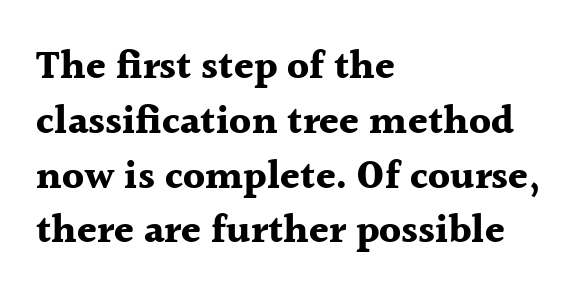
This sample keeps an unexceptional amount of space between lines. Descender tails drop into unmarked territory. Compared with typical body copy, the letter spacing here is the same. The letters advance in unequal steps, a hallmark of proportional type.
